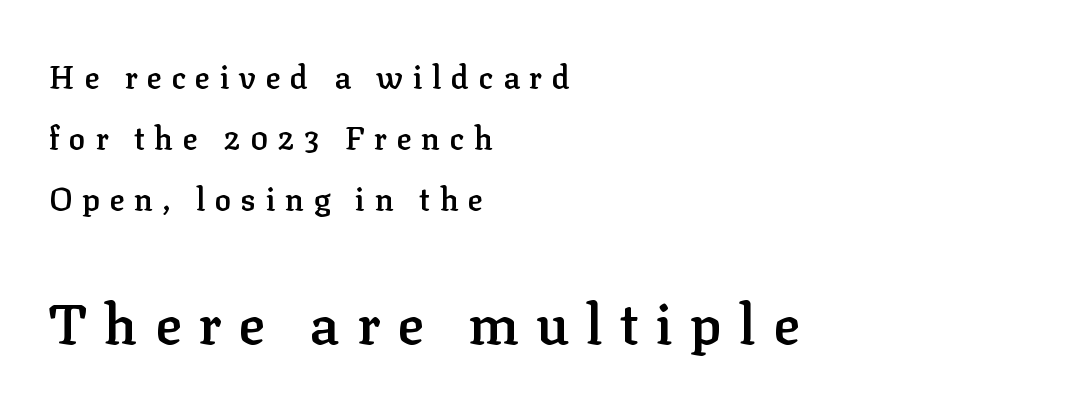
{"serif": "yes", "italic": "no", "bold": "semi", "weight": "semibold", "width": "normal", "stroke_contrast": "low", "x_height": "medium", "monospaced": "no", "underline": "no", "align": "left", "line_spacing": "loose", "line_spacing_ratio": 1.96, "letter_spacing": "wide", "letter_spacing_em": 0.31, "larger_block": "second", "size_ratio": 1.77, "glyph_px": 55}
